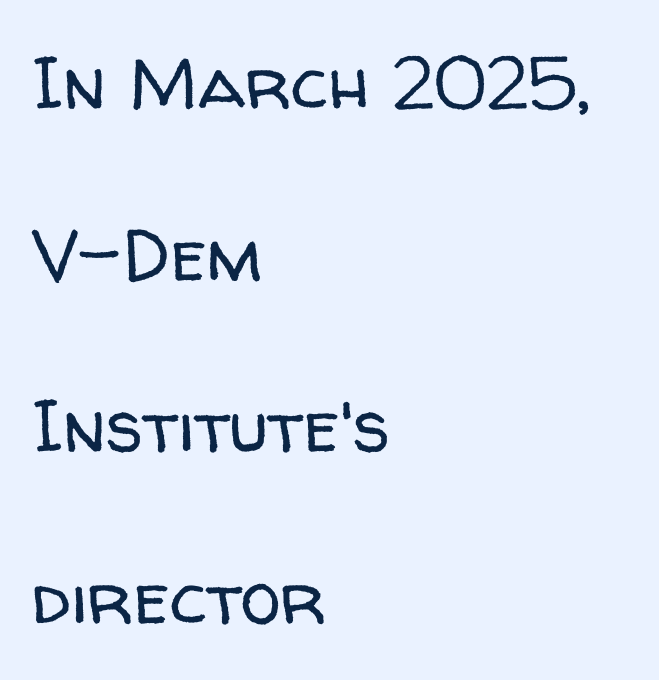
The image shows 73 px regular-weight sans-serif type, upright; set left-aligned, loose line spacing (2.35x), normal letter spacing, not underlined; low stroke contrast and a medium x-height.
